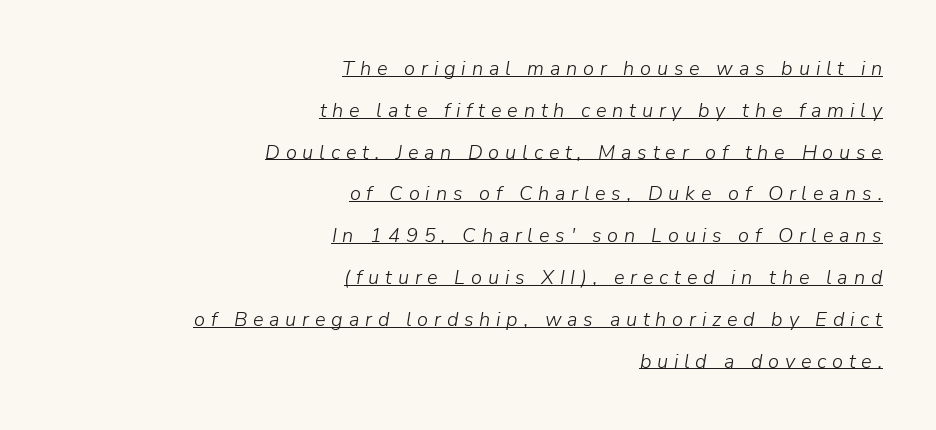
Q: Is the text bold? A: No.
Q: Is the text italic (slanted)? A: Yes, it leans right by about 9 degrees.
Q: Is the text underlined? A: Yes.
Q: How is the paragraph aligned? A: Right-aligned.
Q: Is the spacing between letters normal or unusually wide? A: Unusually wide.
Q: Is the spacing between lines tight, normal or loose? A: Loose.
